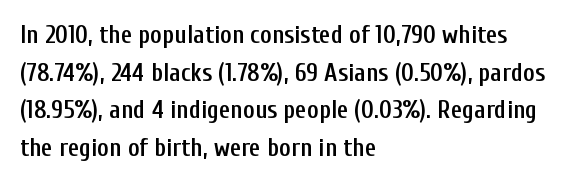
{"italic": "no", "bold": "semi", "underline": "no", "align": "left", "line_spacing": "normal", "line_spacing_ratio": 1.51, "letter_spacing": "normal", "letter_spacing_em": 0.0, "glyph_px": 25}
